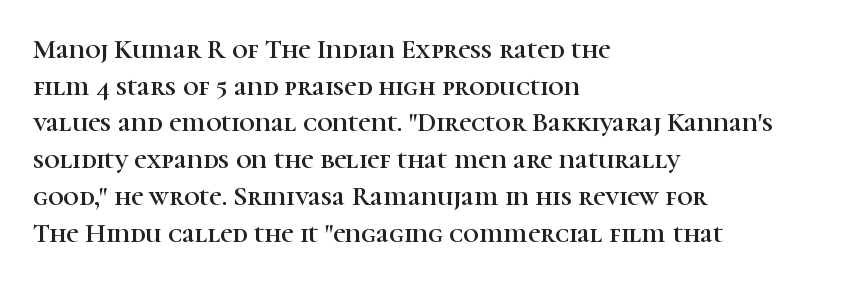
The image shows 27 px text type, upright; set left-aligned, normal line spacing (1.36x), normal letter spacing, not underlined.
